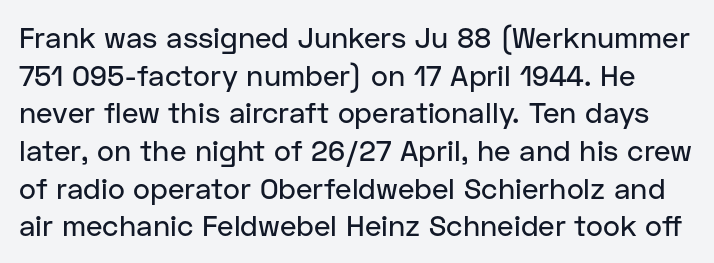
{"serif": "no", "italic": "no", "width": "normal", "stroke_contrast": "low", "x_height": "medium", "monospaced": "no", "underline": "no", "line_spacing": "normal", "line_spacing_ratio": 1.3, "letter_spacing": "normal", "letter_spacing_em": 0.0, "glyph_px": 29}
